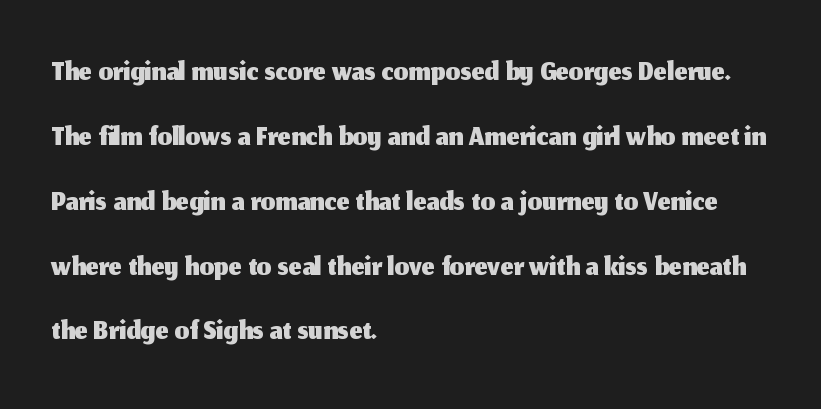
Q: Is the text italic (slanted)? A: No, it is upright.
Q: Is the typeface a serif or a sans-serif typeface? A: Sans-serif.
Q: Is the text underlined? A: No.
Q: How is the paragraph aligned? A: Left-aligned.
Q: Is the spacing between letters normal or unusually wide? A: Normal.
Q: Is the spacing between lines tight, normal or loose? A: Normal.
Q: Width (condensed, normal, or wide)? A: Normal.
Q: Stroke contrast? A: Medium.
Q: x-height? A: Medium.
Q: Monospaced? A: No.
